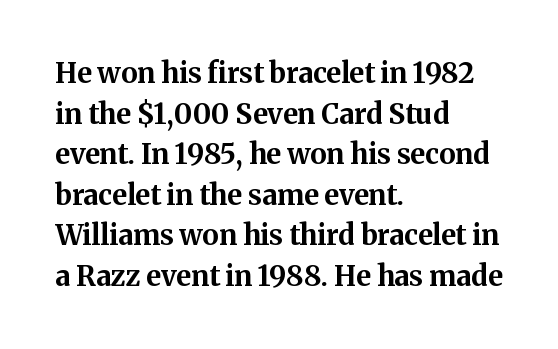
The image shows 28 px bold serif type, upright; set left-aligned, normal line spacing (1.45x), normal letter spacing, not underlined; medium stroke contrast and a medium x-height.
